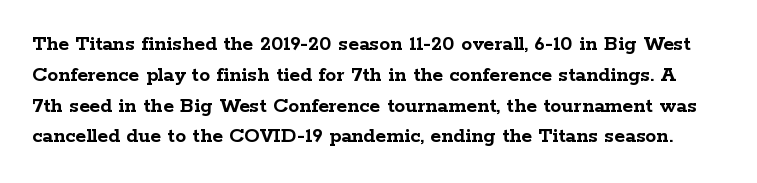
The image shows 22 px bold type, upright; set normal line spacing (1.4x), normal letter spacing, not underlined.
